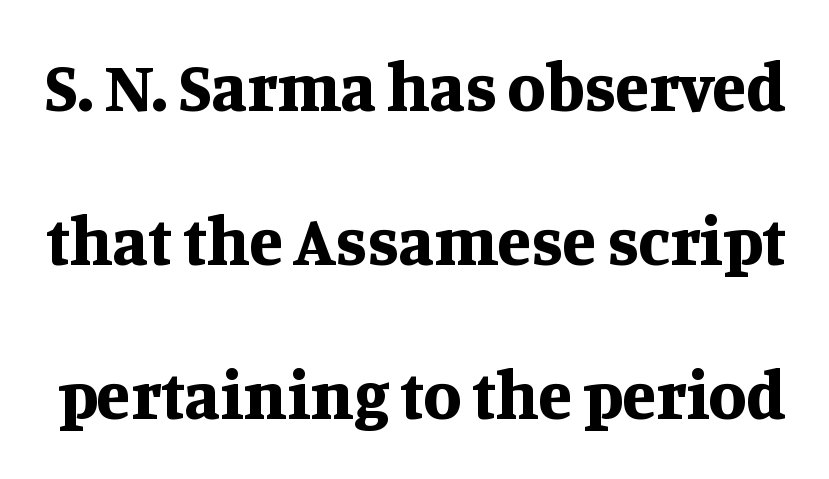
Tracking value appears to be zero — textbook default spacing. Any mark beneath the type? The region is blank. Set as a true bold cut, around the 700 mark. Does the type have serifs? Yes, each stem ends in a small foot. The lettering stays uniformly vertical, giving the passage a roman look. Note the varied advance widths — an 'i' is clearly narrower than an 'm'.
